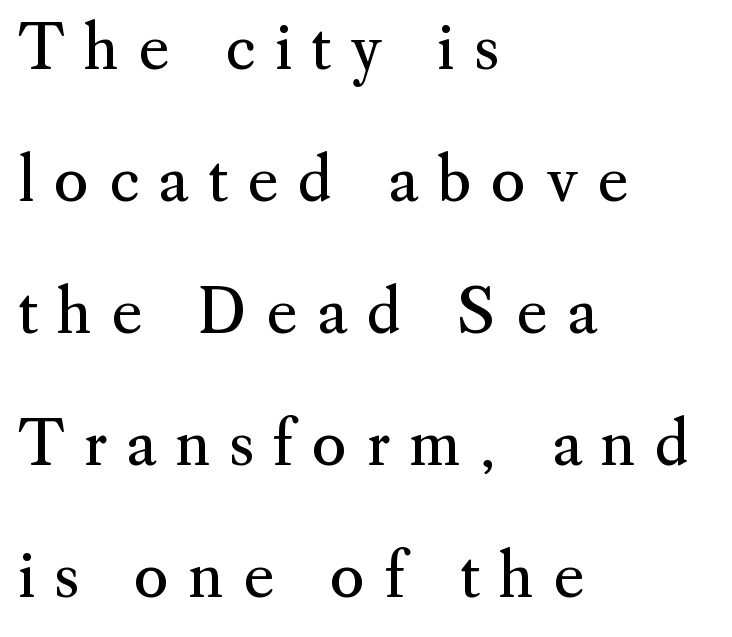
The image shows 60 px regular-weight serif type, upright; set left-aligned, loose line spacing (2.2x), unusually wide letter spacing (+0.32 em), not underlined; medium stroke contrast and a small x-height.
